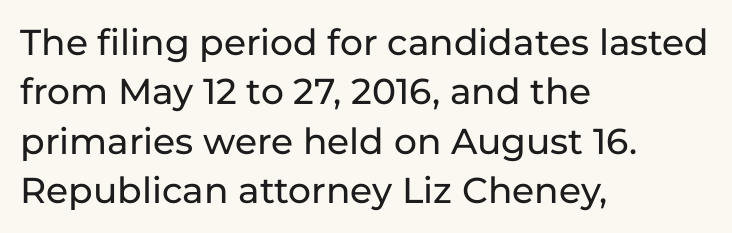
Q: Is the text italic (slanted)? A: No, it is upright.
Q: Is the typeface a serif or a sans-serif typeface? A: Sans-serif.
Q: Is the text underlined? A: No.
Q: How is the paragraph aligned? A: Left-aligned.
Q: Is the spacing between letters normal or unusually wide? A: Normal.
Q: Is the spacing between lines tight, normal or loose? A: Normal.
Q: Width (condensed, normal, or wide)? A: Normal.
Q: Stroke contrast? A: Low.
Q: x-height? A: Medium.
Q: Monospaced? A: No.
